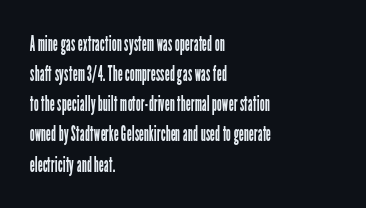
Q: Is the text bold? A: No.
Q: Is the text italic (slanted)? A: No, it is upright.
Q: Is the text underlined? A: No.
Q: How is the paragraph aligned? A: Left-aligned.
Q: Is the spacing between letters normal or unusually wide? A: Normal.
Q: Is the spacing between lines tight, normal or loose? A: Normal.
